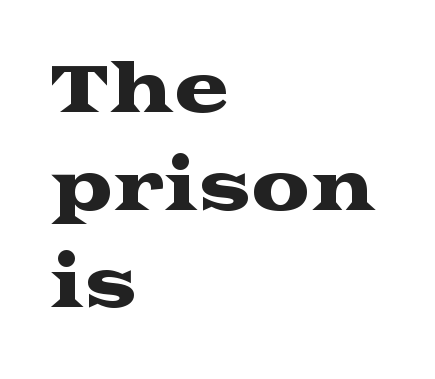
The image shows 66 px wide serif type, upright; set left-aligned, normal line spacing (1.48x), normal letter spacing, not underlined; medium stroke contrast and a medium x-height.
